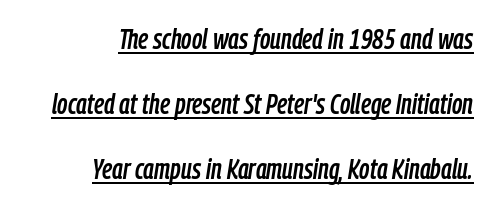
{"italic": "yes", "lean": "right", "slant_degrees": 9, "width": "condensed", "stroke_contrast": "low", "x_height": "medium", "monospaced": "no", "underline": "yes", "align": "right", "line_spacing": "loose", "line_spacing_ratio": 2.33, "letter_spacing": "normal", "letter_spacing_em": 0.0, "glyph_px": 28}
